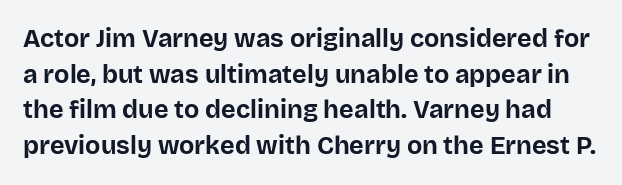
The image shows 25 px bold type, upright; set normal line spacing (1.43x), normal letter spacing, not underlined.
